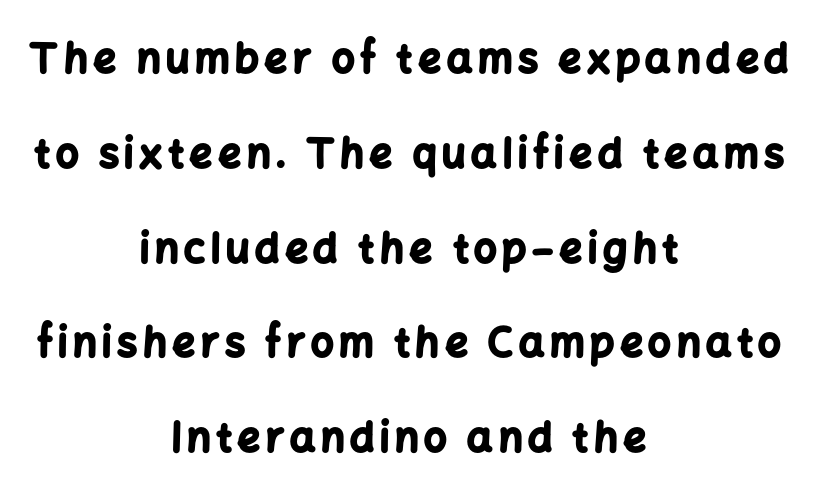
These lines are rendered in a variable-pitch font. Line spacing here is loose. No italicization has been applied; the sample stays upright. The baseline area is clear. Typographically, this falls in the sans-serif category.
